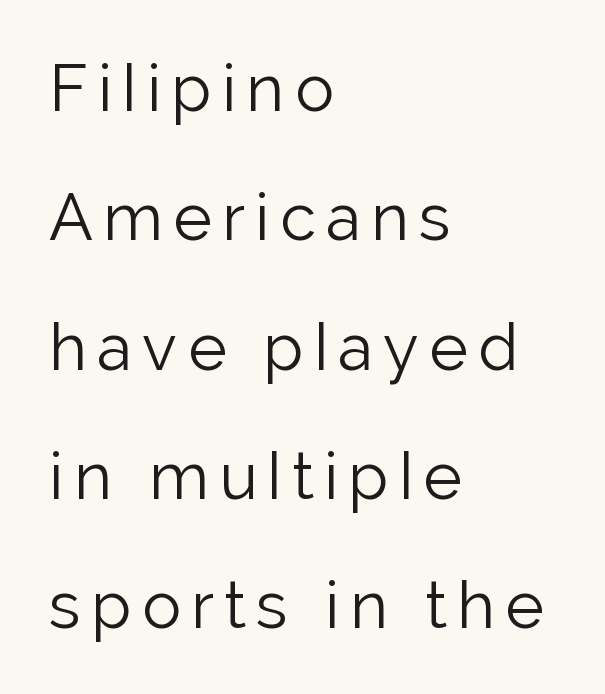
The image shows 65 px light sans-serif type, upright; set left-aligned, loose line spacing (1.99x), not underlined; low stroke contrast and a medium x-height.
